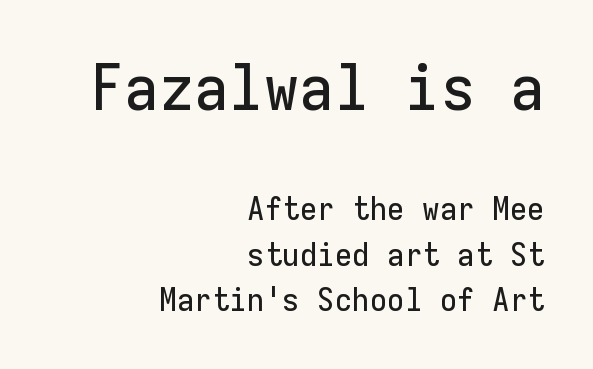
The image shows 64 px sans-serif type, upright, monospaced; set right-aligned, normal line spacing (1.41x), normal letter spacing, not underlined; the first (top) block is 2.0x larger; low stroke contrast and a medium x-height.
